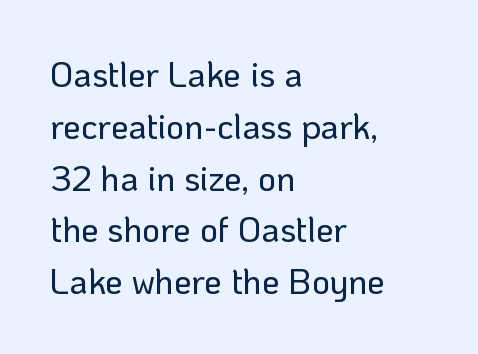
Each letter keeps its own natural width here, so spacing adapts to shape. Each word holds together tightly as a unit, with standard inter-letter gaps. Honestly, the row spacing looks completely unremarkable. Rule under the text: the space is simply empty.
